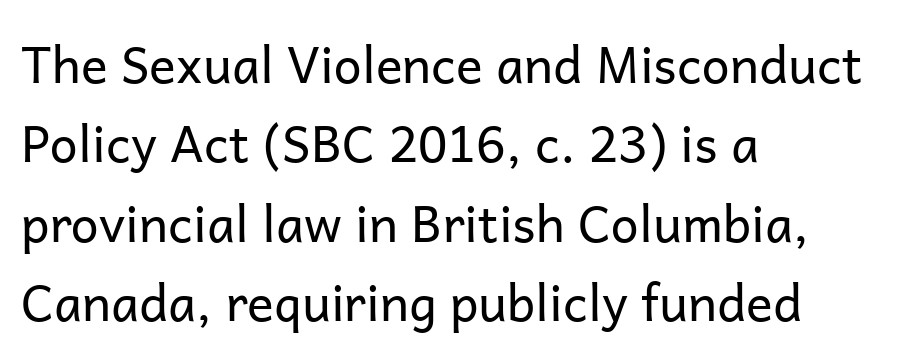
Q: Is the text bold? A: No.
Q: Is the text italic (slanted)? A: No, it is upright.
Q: Is the typeface a serif or a sans-serif typeface? A: Sans-serif.
Q: Is the text underlined? A: No.
Q: How is the paragraph aligned? A: Left-aligned.
Q: Is the spacing between letters normal or unusually wide? A: Normal.
Q: Is the spacing between lines tight, normal or loose? A: Normal.
Q: Width (condensed, normal, or wide)? A: Normal.
Q: Stroke contrast? A: Low.
Q: x-height? A: Medium.
Q: Monospaced? A: No.
